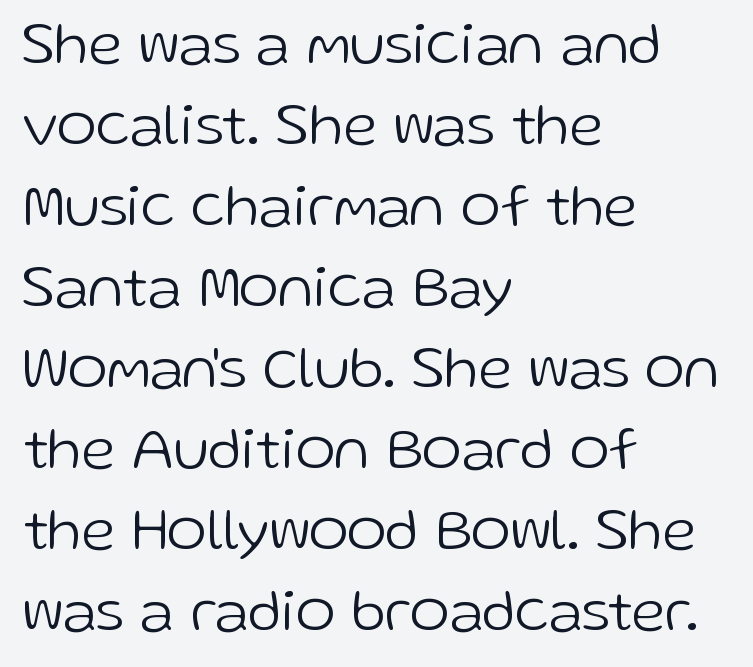
The image shows 60 px light sans-serif type, upright; set left-aligned, normal line spacing (1.35x), normal letter spacing, not underlined; low stroke contrast and a medium x-height.
